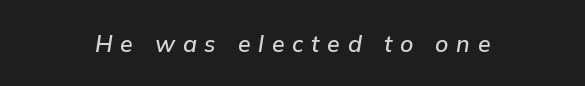
In CSS terms this would be text-align: center. Beneath every word, the page is bare. Letter spacing: wide. The axis of the letterforms is tilted away from vertical.
